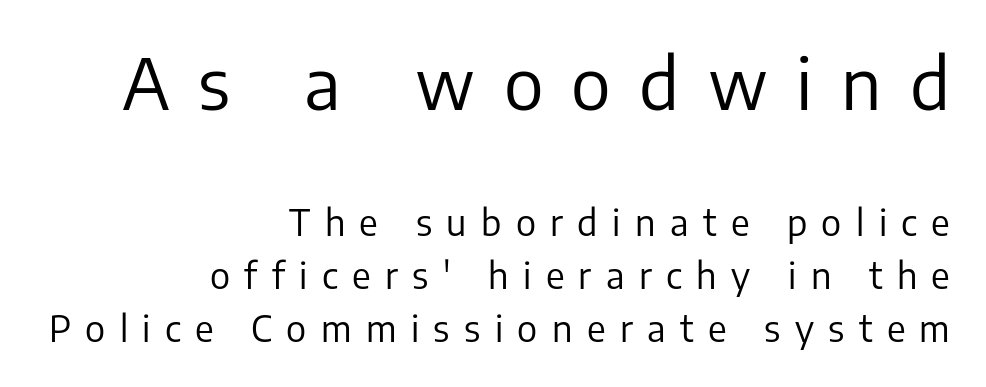
The image shows 71 px regular-weight sans-serif type, upright; set right-aligned, normal line spacing (1.48x), unusually wide letter spacing (+0.4 em), not underlined; the first (top) block is 1.97x larger; low stroke contrast and a medium x-height.
